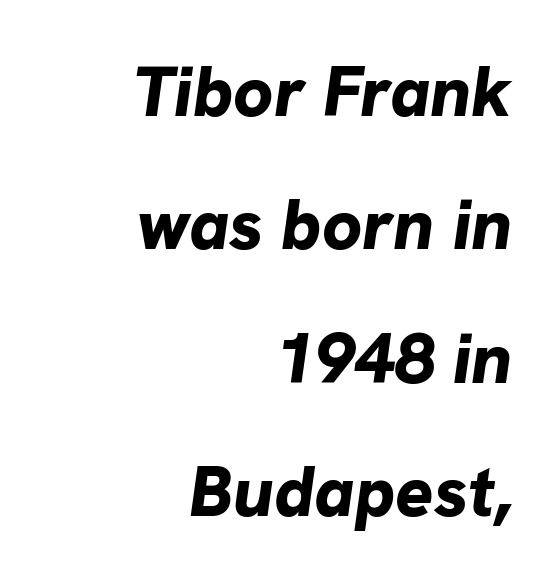
Slanted lettering throughout. This is heavy type, rendered in bold. Does the copy run flush right? Yes — the right margin is perfectly even. You could call the tracking neutral — neither tight nor loose.
